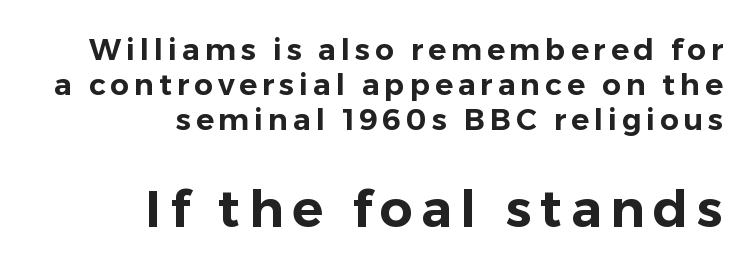
{"serif": "no", "italic": "no", "width": "normal", "stroke_contrast": "low", "x_height": "medium", "monospaced": "no", "underline": "no", "align": "right", "line_spacing_ratio": 1.16, "larger_block": "second", "size_ratio": 1.73, "glyph_px": 52}
